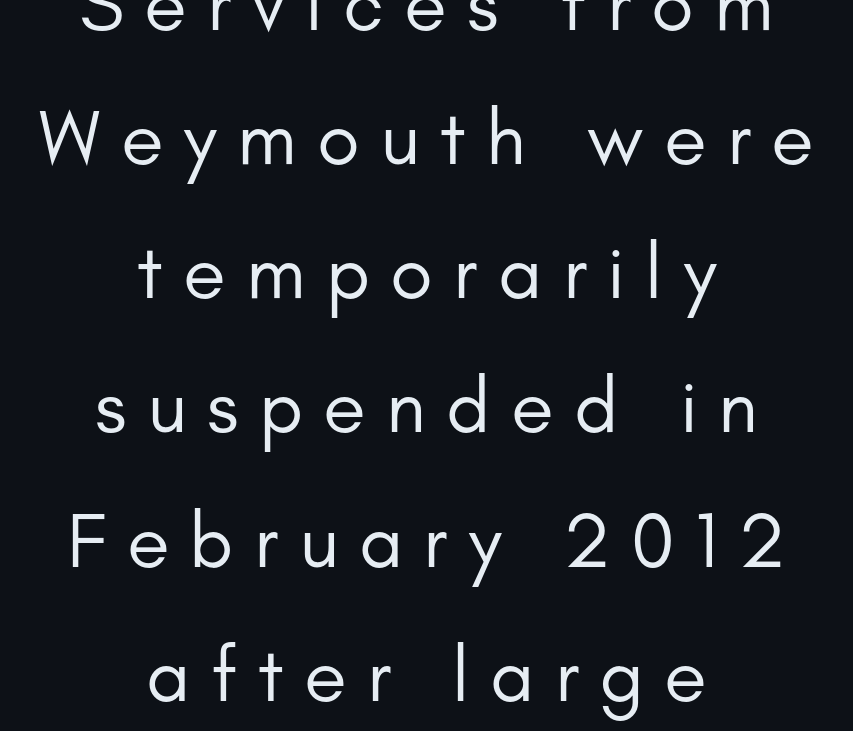
The image shows 78 px regular-weight sans-serif type, upright; set centered, line spacing 1.72x, unusually wide letter spacing (+0.26 em), not underlined; low stroke contrast and a small x-height.
